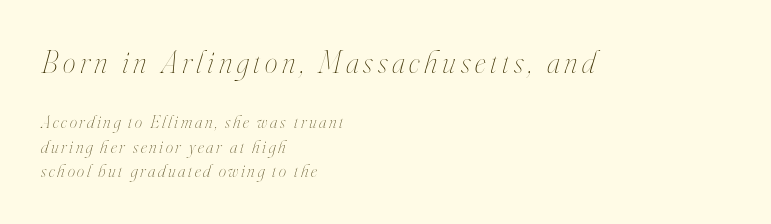
Do the characters align in a grid? No, the font is proportional. The paragraph shown leans on its left margin. Vertically, the passage feels balanced, rows spaced as you'd expect. Observe the lean: these are italic letterforms.
